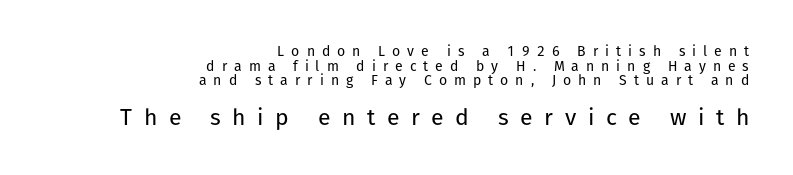
Q: Is the text bold? A: No.
Q: Is the text italic (slanted)? A: No, it is upright.
Q: Is the text underlined? A: No.
Q: How is the paragraph aligned? A: Right-aligned.
Q: Is the spacing between letters normal or unusually wide? A: Unusually wide.
Q: Is the spacing between lines tight, normal or loose? A: Tight.
Q: Which block of text is set in a larger size, the first (top) or the second (bottom)? A: The second (bottom) one.
